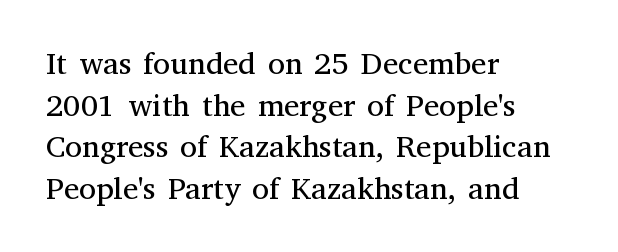
The image shows 31 px regular-weight serif type, upright; set left-aligned, normal line spacing (1.34x), normal letter spacing, not underlined; medium stroke contrast and a medium x-height.
